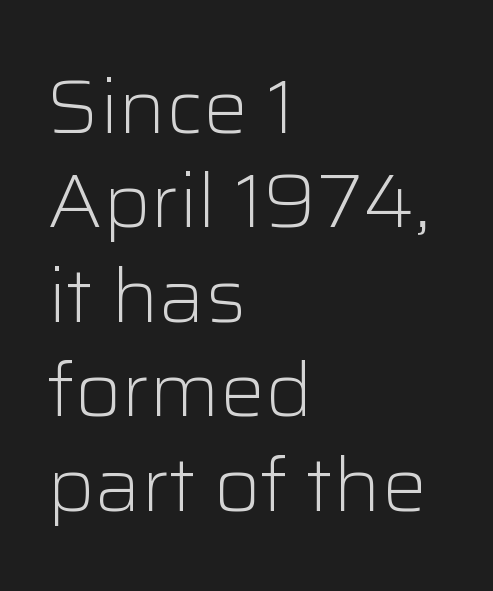
Q: Is the text bold? A: No.
Q: Is the text italic (slanted)? A: No, it is upright.
Q: Is the typeface a serif or a sans-serif typeface? A: Sans-serif.
Q: Is the text underlined? A: No.
Q: How is the paragraph aligned? A: Left-aligned.
Q: Is the spacing between letters normal or unusually wide? A: Normal.
Q: Is the spacing between lines tight, normal or loose? A: Normal.
Q: Width (condensed, normal, or wide)? A: Normal.
Q: Stroke contrast? A: Low.
Q: x-height? A: Medium.
Q: Monospaced? A: No.
